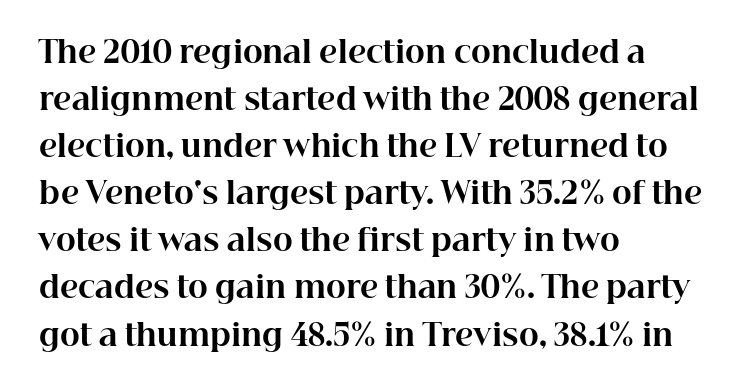
{"serif": "yes", "italic": "no", "bold": "yes", "weight": "bold", "width": "normal", "stroke_contrast": "high", "x_height": "medium", "monospaced": "no", "underline": "no", "align": "left", "line_spacing": "normal", "line_spacing_ratio": 1.57, "letter_spacing": "normal", "letter_spacing_em": 0.0, "glyph_px": 30}
